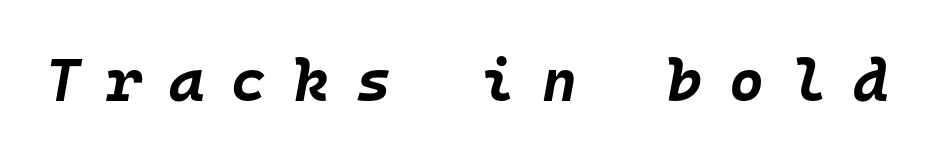
Q: Is the text bold? A: Yes.
Q: Is the text italic (slanted)? A: Yes, it leans right by about 10 degrees.
Q: Is the text underlined? A: No.
Q: Is the spacing between letters normal or unusually wide? A: Unusually wide.
Q: Width (condensed, normal, or wide)? A: Normal.
Q: Stroke contrast? A: Low.
Q: x-height? A: Large.
Q: Monospaced? A: Yes.
